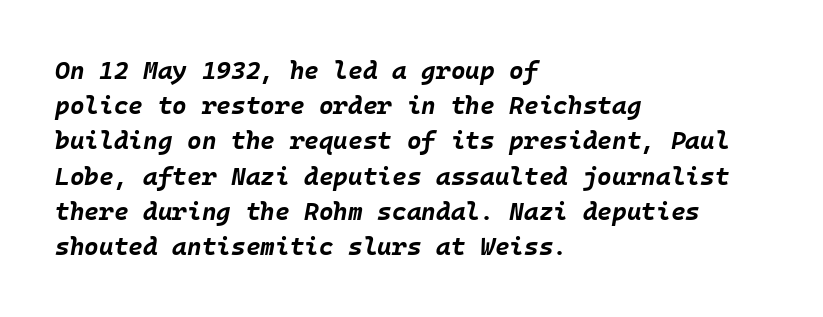
Q: Is the text bold? A: Yes.
Q: Is the text italic (slanted)? A: Yes, it leans right by about 10 degrees.
Q: Is the text underlined? A: No.
Q: How is the paragraph aligned? A: Left-aligned.
Q: Is the spacing between letters normal or unusually wide? A: Normal.
Q: Is the spacing between lines tight, normal or loose? A: Normal.
